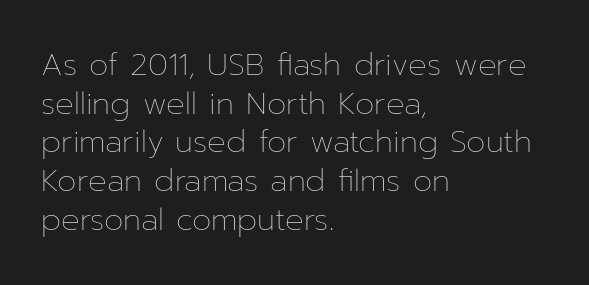
Q: Is the text bold? A: No.
Q: Is the text italic (slanted)? A: No, it is upright.
Q: Is the text underlined? A: No.
Q: How is the paragraph aligned? A: Left-aligned.
Q: Is the spacing between letters normal or unusually wide? A: Normal.
Q: Is the spacing between lines tight, normal or loose? A: Normal.
Q: Width (condensed, normal, or wide)? A: Normal.
Q: Stroke contrast? A: Low.
Q: x-height? A: Medium.
Q: Monospaced? A: No.
